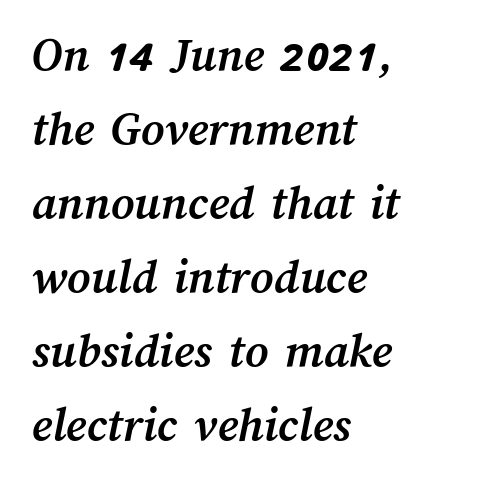
{"bold": "yes", "weight": "semibold", "width": "normal", "stroke_contrast": "medium", "x_height": "medium", "monospaced": "no", "underline": "no", "align": "left", "line_spacing": "normal", "line_spacing_ratio": 1.48, "letter_spacing": "normal", "letter_spacing_em": 0.0, "glyph_px": 50}
